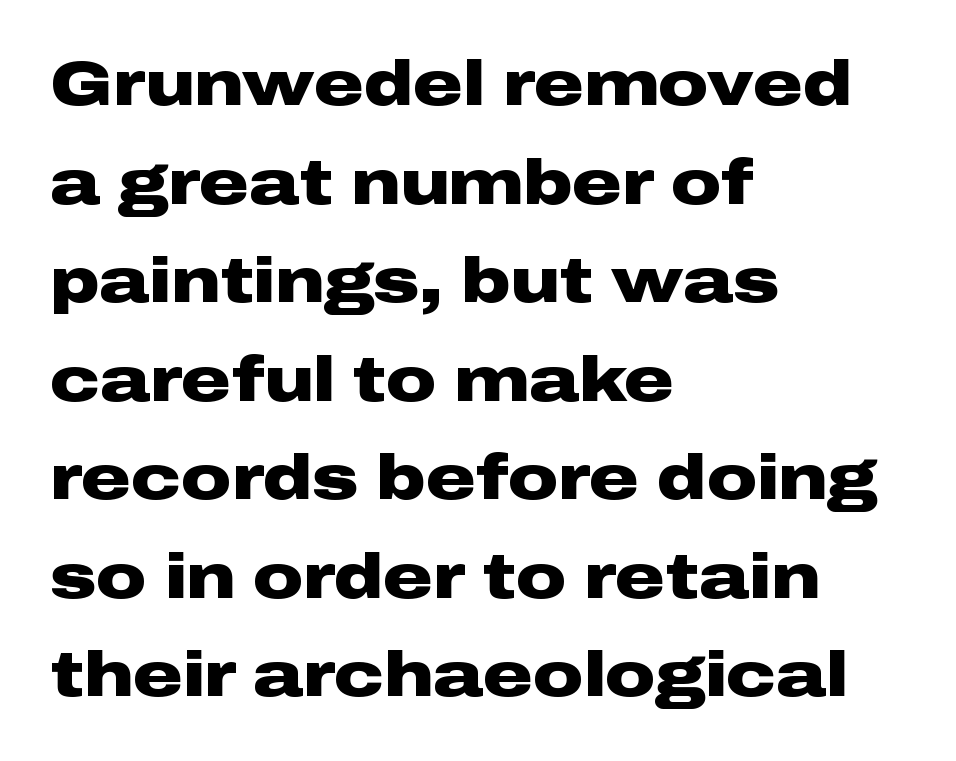
The image shows 62 px heavy, wide sans-serif type, upright; set left-aligned, normal line spacing (1.59x), normal letter spacing, not underlined; low stroke contrast and a medium x-height.
